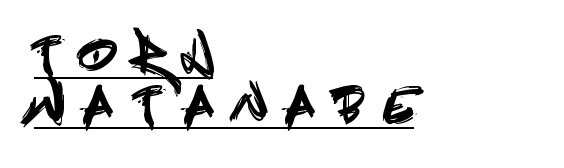
Q: Is the text italic (slanted)? A: Yes.
Q: Is the typeface a serif or a sans-serif typeface? A: Sans-serif.
Q: Is the text underlined? A: Yes.
Q: How is the paragraph aligned? A: Left-aligned.
Q: Is the spacing between letters normal or unusually wide? A: Unusually wide.
Q: Is the spacing between lines tight, normal or loose? A: Tight.
Q: Width (condensed, normal, or wide)? A: Condensed.
Q: x-height? A: Large.
